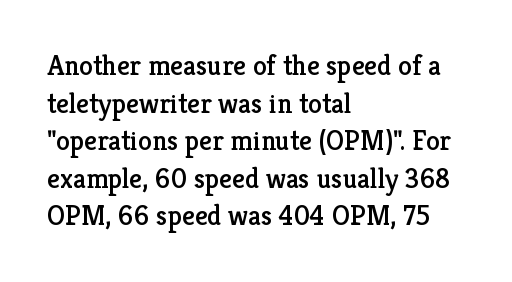
The image shows 28 px serif type, upright; set left-aligned, normal line spacing (1.34x), normal letter spacing, not underlined; low stroke contrast and a medium x-height.
